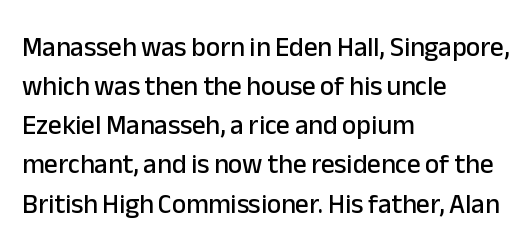
{"italic": "no", "underline": "no", "align": "left", "line_spacing": "normal", "line_spacing_ratio": 1.45, "letter_spacing": "normal", "letter_spacing_em": 0.0, "glyph_px": 27}
